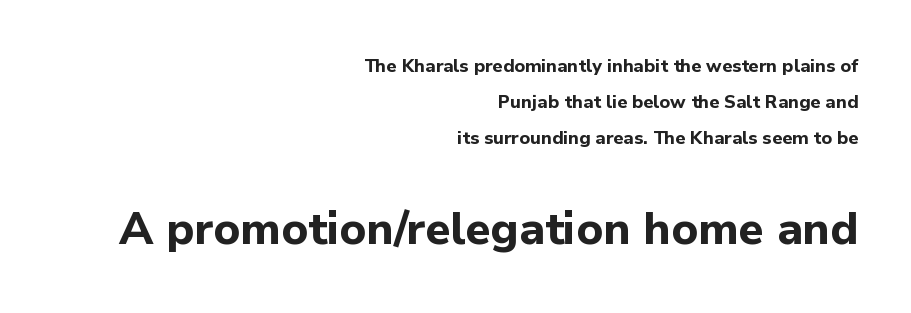
Q: Is the text bold? A: Yes.
Q: Is the text italic (slanted)? A: No, it is upright.
Q: Is the typeface a serif or a sans-serif typeface? A: Sans-serif.
Q: Is the text underlined? A: No.
Q: How is the paragraph aligned? A: Right-aligned.
Q: Is the spacing between letters normal or unusually wide? A: Normal.
Q: Is the spacing between lines tight, normal or loose? A: Loose.
Q: Which block of text is set in a larger size, the first (top) or the second (bottom)? A: The second (bottom) one.
Q: Width (condensed, normal, or wide)? A: Normal.
Q: Stroke contrast? A: Low.
Q: x-height? A: Medium.
Q: Monospaced? A: No.
